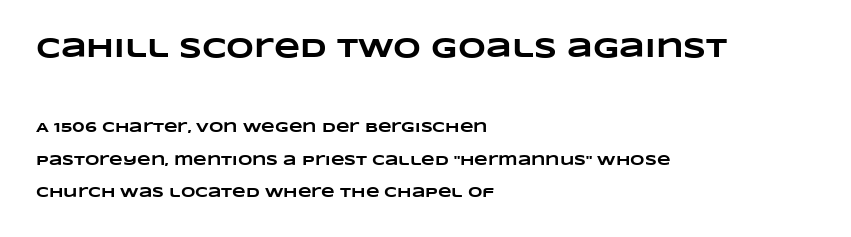
Q: Is the text bold? A: Yes.
Q: Is the text underlined? A: No.
Q: How is the paragraph aligned? A: Left-aligned.
Q: Is the spacing between letters normal or unusually wide? A: Normal.
Q: Is the spacing between lines tight, normal or loose? A: Loose.
Q: Which block of text is set in a larger size, the first (top) or the second (bottom)? A: The first (top) one.
